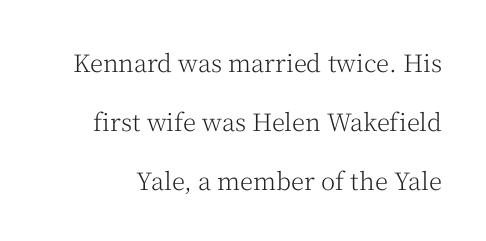
Q: Is the text bold? A: No.
Q: Is the text italic (slanted)? A: No, it is upright.
Q: Is the text underlined? A: No.
Q: Is the spacing between letters normal or unusually wide? A: Normal.
Q: Is the spacing between lines tight, normal or loose? A: Loose.
